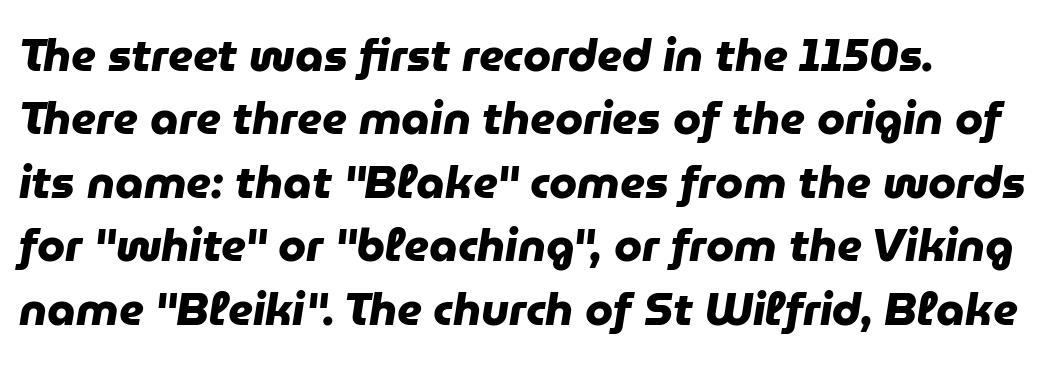
The image shows 45 px heavy sans-serif type; set left-aligned, normal line spacing (1.41x), normal letter spacing, not underlined; low stroke contrast and a medium x-height.
